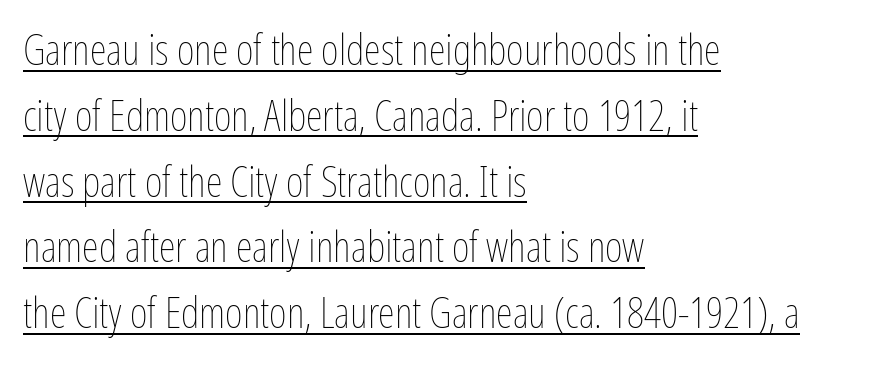
Honestly, the underline is the first thing you notice here. Posture: upright roman. Here the glyphs are tracked normally, forming tight word shapes. Each letter keeps its own natural width here, so spacing adapts to shape. On a weight scale, this lands at 450 or below.
